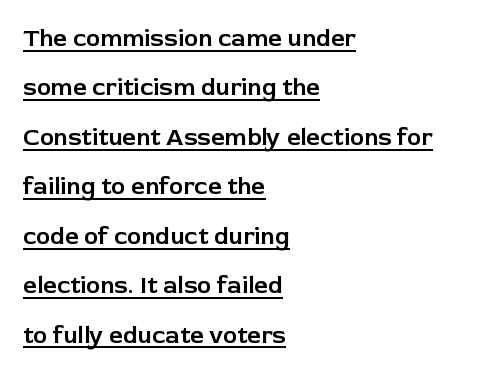
The image shows 24 px text type, upright; set left-aligned, loose line spacing (2.06x), normal letter spacing, underlined.
